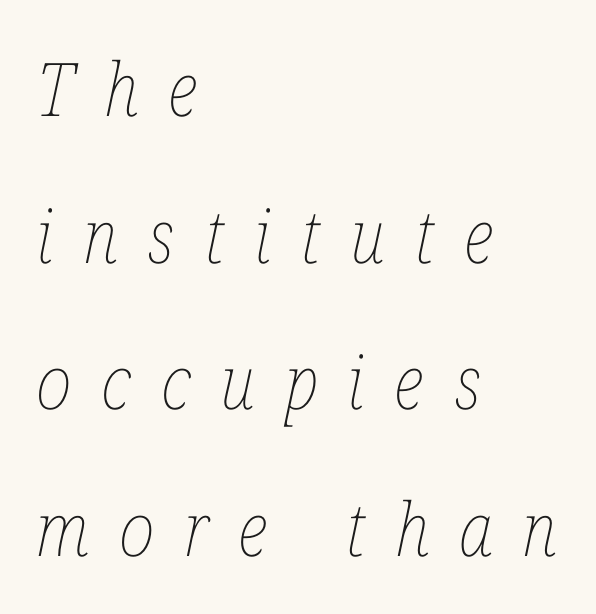
Q: Is the text bold? A: No.
Q: Is the text italic (slanted)? A: Yes, it leans right by about 12 degrees.
Q: Is the text underlined? A: No.
Q: How is the paragraph aligned? A: Left-aligned.
Q: Is the spacing between letters normal or unusually wide? A: Unusually wide.
Q: Is the spacing between lines tight, normal or loose? A: Loose.
Q: Width (condensed, normal, or wide)? A: Condensed.
Q: Stroke contrast? A: Low.
Q: x-height? A: Medium.
Q: Monospaced? A: No.
